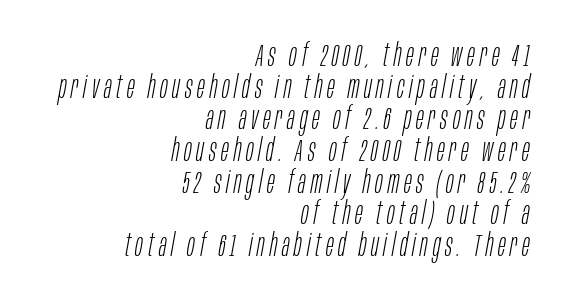
Q: Is the text bold? A: No.
Q: Is the text italic (slanted)? A: Yes, it leans right by about 10 degrees.
Q: Is the text underlined? A: No.
Q: How is the paragraph aligned? A: Right-aligned.
Q: Is the spacing between lines tight, normal or loose? A: Tight.
Q: Width (condensed, normal, or wide)? A: Condensed.
Q: Stroke contrast? A: Low.
Q: x-height? A: Large.
Q: Monospaced? A: No.
